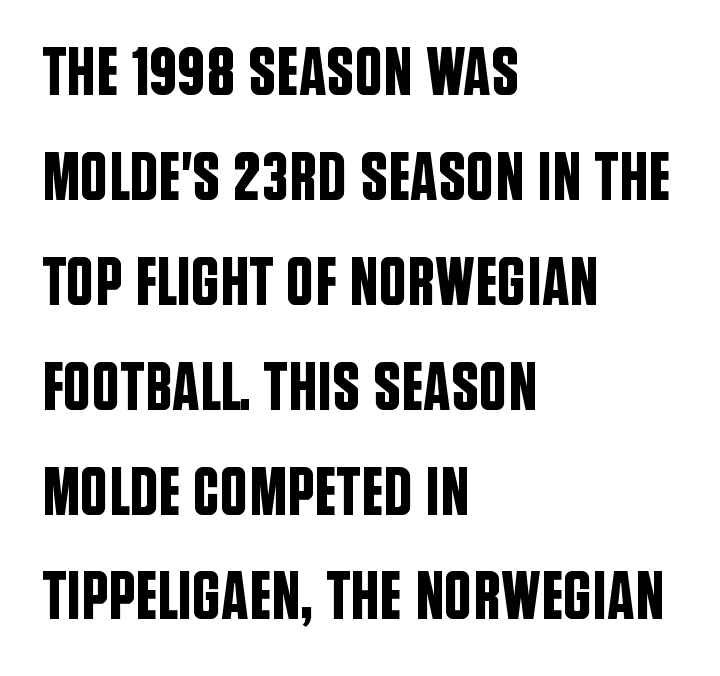
Q: Is the text italic (slanted)? A: No, it is upright.
Q: Is the typeface a serif or a sans-serif typeface? A: Sans-serif.
Q: Is the text underlined? A: No.
Q: How is the paragraph aligned? A: Left-aligned.
Q: Is the spacing between letters normal or unusually wide? A: Normal.
Q: Is the spacing between lines tight, normal or loose? A: Normal.
Q: Width (condensed, normal, or wide)? A: Condensed.
Q: Stroke contrast? A: Low.
Q: x-height? A: Large.
Q: Monospaced? A: No.
